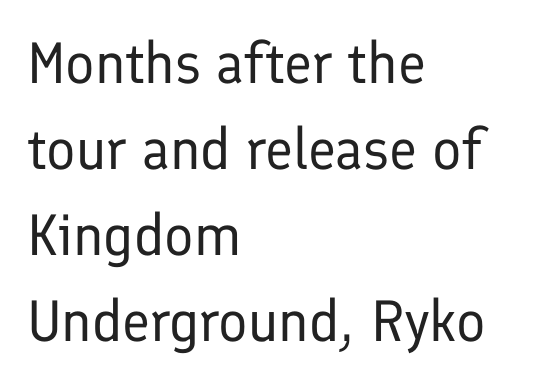
The setting favours the left margin, as ordinary paragraphs usually do. The typeface has the unassuming heft of standard copy or less. Varying glyph widths throughout — classic text-font behaviour. The tracking reads as untouched default to a designer's eye. Is there any slant? The stems are plumb.
